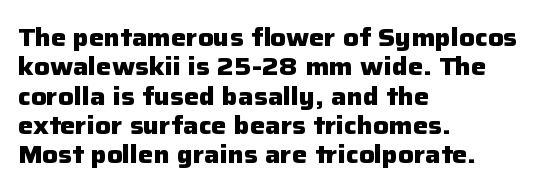
The image shows 24 px bold type, upright; set left-aligned, line spacing 1.22x, normal letter spacing, not underlined.
